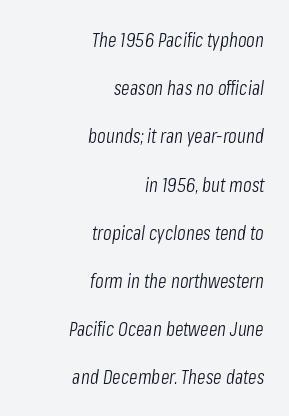
The image shows 20 px text type, italic (leaning right); set right-aligned, loose line spacing (2.41x), normal letter spacing, not underlined.
